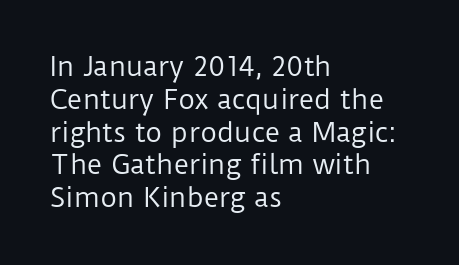
Check the space under the baseline: it is left empty. Posture: upright roman. Is the type heavy? It reads as light-to-regular instead. One-word summary of the alignment: left. The line-height multiplier appears to be the usual default.
